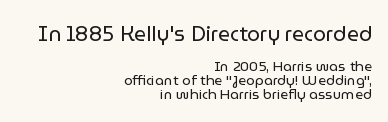
The axis of the letterforms is exactly vertical. Each stroke keeps to a modest, everyday thickness or less. Character size in the leading block exceeds that of the trailing block. Any mark beneath the type? The region is blank. Inter-character spacing is left at the font's built-in metrics. Leading: reduced.
